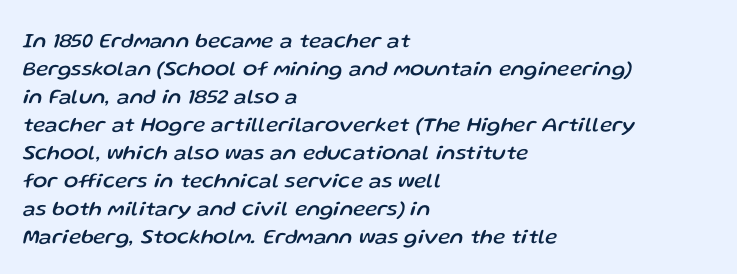
Which margin do the lines hug? The left one — the right edge is uneven. Regular leading. You could call the tracking neutral — neither tight nor loose. Type without underlining.
